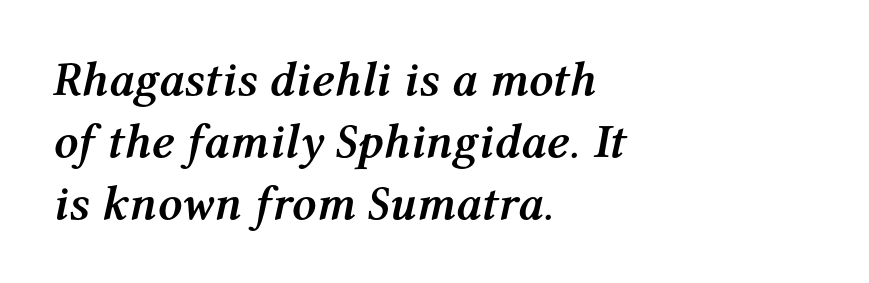
{"italic": "yes", "lean": "right", "slant_degrees": 12, "bold": "yes", "weight": "semibold", "width": "normal", "stroke_contrast": "medium", "x_height": "medium", "monospaced": "no", "underline": "no", "align": "left", "line_spacing": "normal", "line_spacing_ratio": 1.29, "letter_spacing": "normal", "letter_spacing_em": 0.0, "glyph_px": 48}
